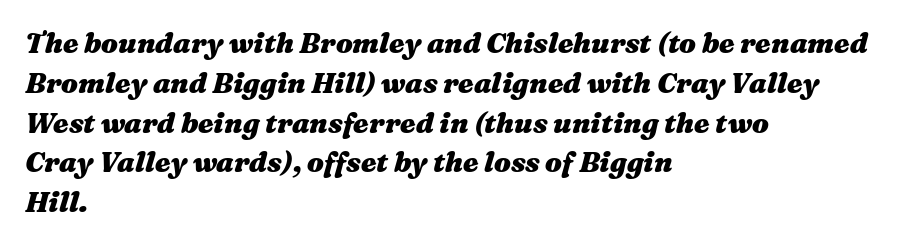
Q: Is the text bold? A: Yes.
Q: Is the text italic (slanted)? A: Yes, it leans right by about 16 degrees.
Q: Is the text underlined? A: No.
Q: How is the paragraph aligned? A: Left-aligned.
Q: Is the spacing between letters normal or unusually wide? A: Normal.
Q: Is the spacing between lines tight, normal or loose? A: Normal.
Q: Width (condensed, normal, or wide)? A: Wide.
Q: Stroke contrast? A: Medium.
Q: x-height? A: Medium.
Q: Monospaced? A: No.
